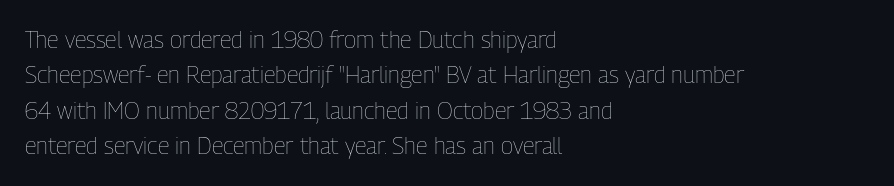
The face looks like a standard text weight, possibly lighter. Vertical strokes here are truly vertical. These lines keep a tight, regular rhythm from letter to letter. Leading matches the norm, producing a regular column. Left-aligned paragraph, ragged on the right. The space directly below the letters is spotless.
